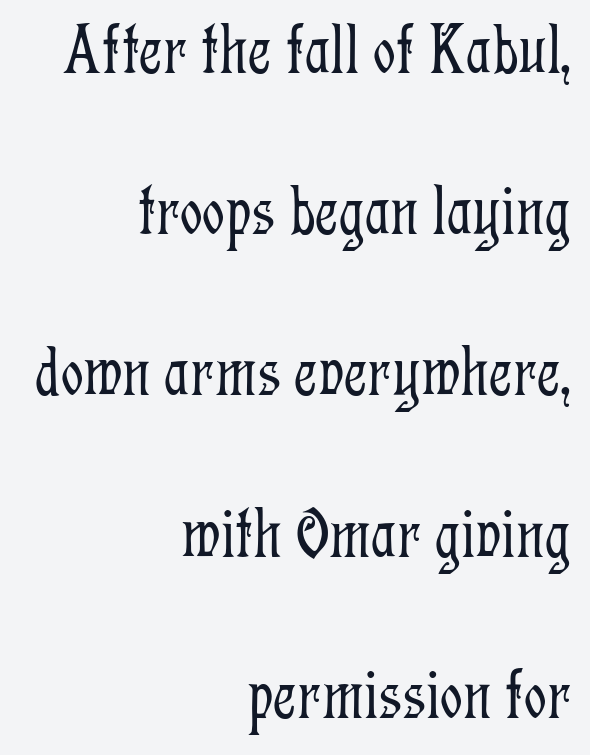
The image shows 71 px light, condensed serif type, upright; set right-aligned, loose line spacing (2.27x), normal letter spacing, not underlined; low stroke contrast and a medium x-height.
